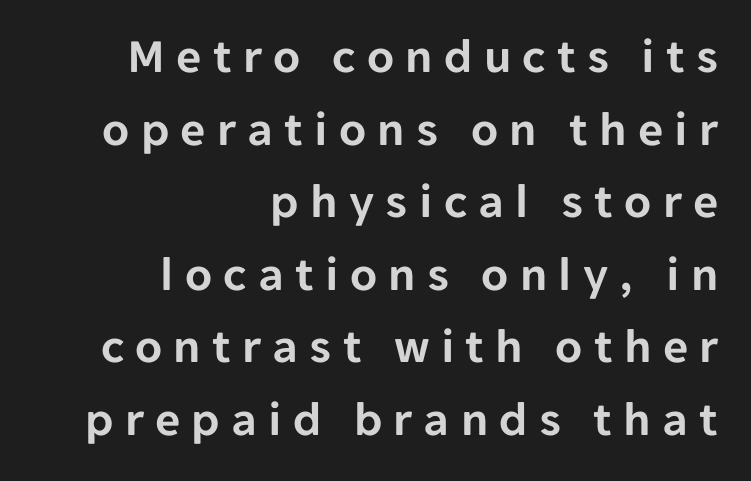
Q: Is the text italic (slanted)? A: No, it is upright.
Q: Is the typeface a serif or a sans-serif typeface? A: Sans-serif.
Q: Is the text underlined? A: No.
Q: How is the paragraph aligned? A: Right-aligned.
Q: Is the spacing between letters normal or unusually wide? A: Unusually wide.
Q: Is the spacing between lines tight, normal or loose? A: Normal.
Q: Width (condensed, normal, or wide)? A: Normal.
Q: Stroke contrast? A: Low.
Q: x-height? A: Medium.
Q: Monospaced? A: No.
